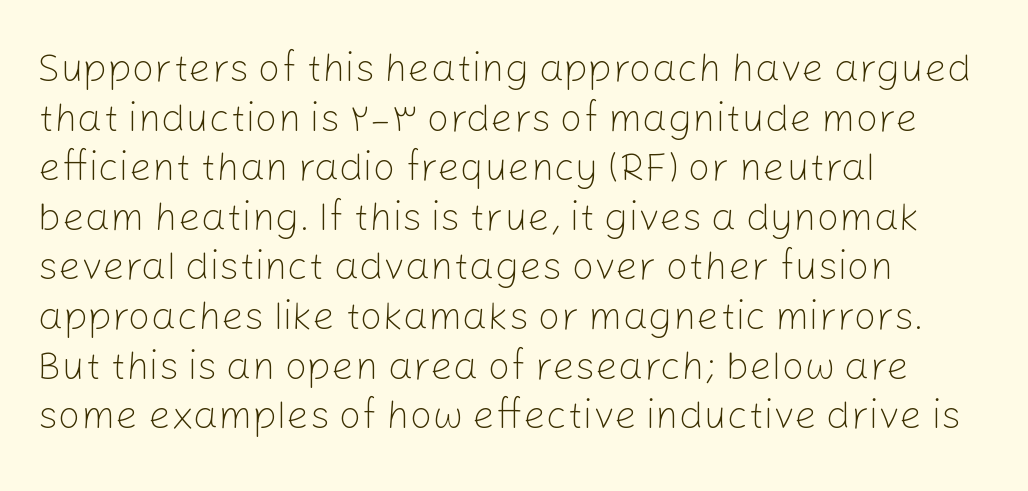
Heaviness? Minimal to ordinary, like unemphasized prose. Glyph-to-glyph distance matches everyday printed text. Quick note: underline off. Spacing verdict: proportional, widths tailored to each character. Each line starts at the same left margin while the right side varies. Check where the strokes stop: nothing finishes them off — pure sans.
